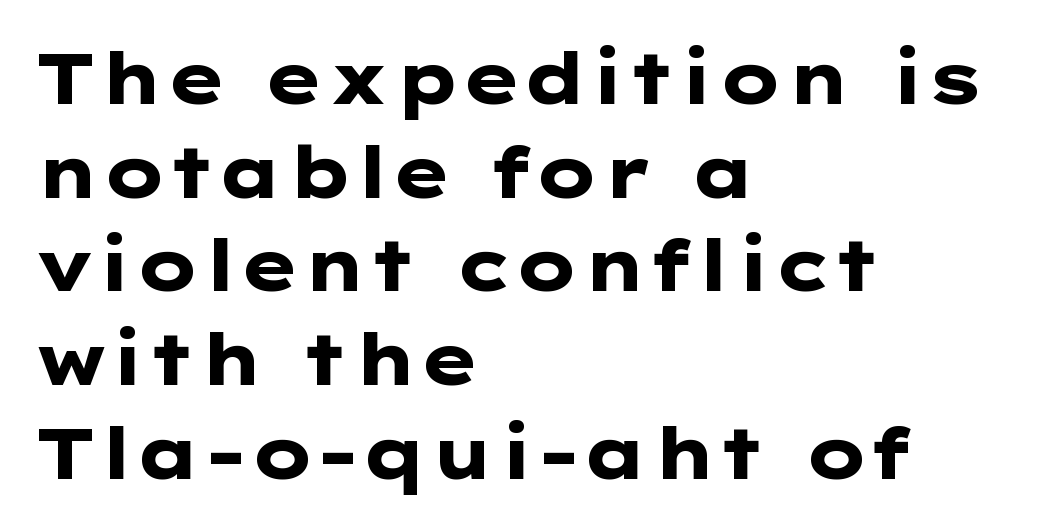
{"serif": "no", "italic": "no", "bold": "yes", "weight": "heavy", "width": "wide", "stroke_contrast": "low", "x_height": "medium", "underline": "no", "align": "left", "line_spacing": "normal", "line_spacing_ratio": 1.32, "letter_spacing": "normal", "letter_spacing_em": 0.0, "glyph_px": 71}
